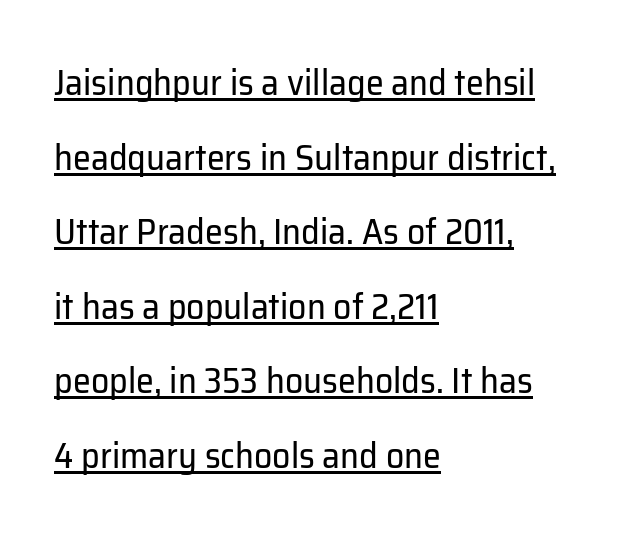
{"serif": "no", "italic": "no", "bold": "no", "weight": "regular", "width": "normal", "stroke_contrast": "low", "x_height": "medium", "monospaced": "no", "underline": "yes", "align": "left", "line_spacing": "loose", "line_spacing_ratio": 2.07, "letter_spacing": "normal", "letter_spacing_em": 0.0, "glyph_px": 36}
